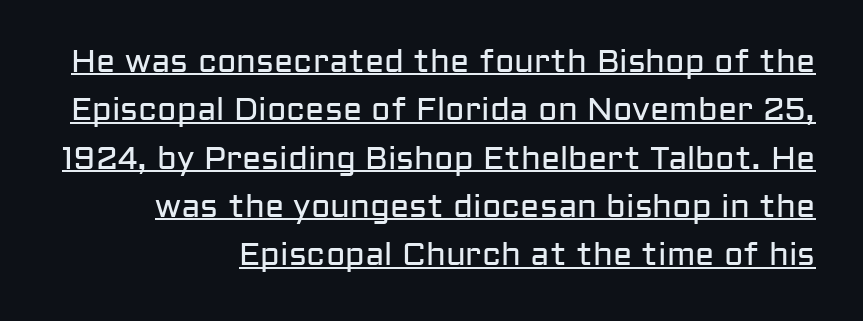
{"serif": "no", "italic": "no", "bold": "no", "weight": "regular", "width": "normal", "stroke_contrast": "low", "x_height": "medium", "monospaced": "no", "underline": "yes", "align": "right", "line_spacing": "normal", "line_spacing_ratio": 1.51, "letter_spacing": "normal", "letter_spacing_em": 0.0, "glyph_px": 32}
